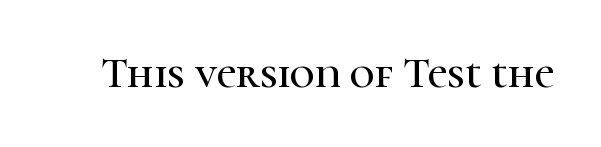
Is this a fixed-width face? No — the glyphs have proportional, varying widths. No italicization has been applied; the sample stays upright. You can tell from the footed stems that serif type was used. The space beneath each line is pristine and unruled.
